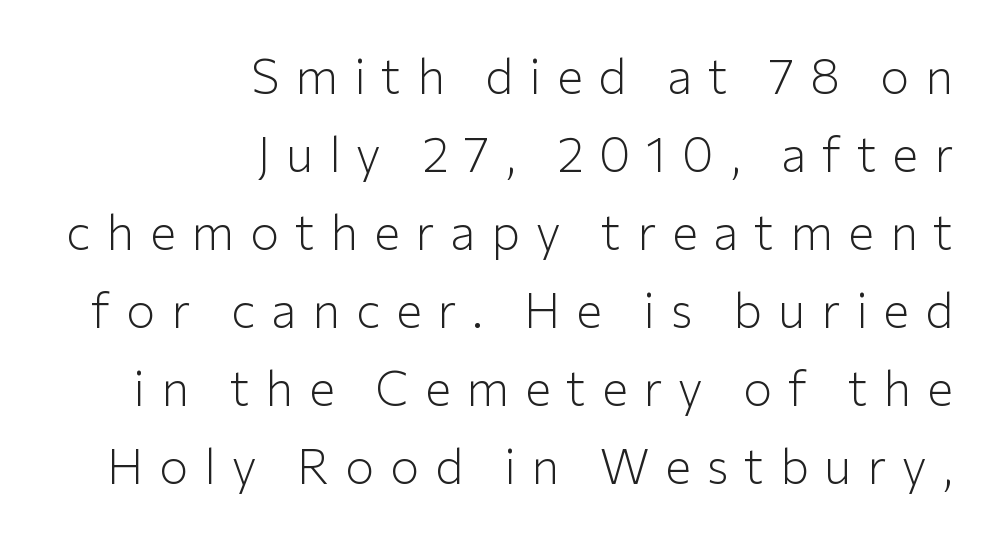
The image shows 49 px light sans-serif type, upright; set right-aligned, normal line spacing (1.59x), unusually wide letter spacing (+0.32 em), not underlined; low stroke contrast and a medium x-height.
